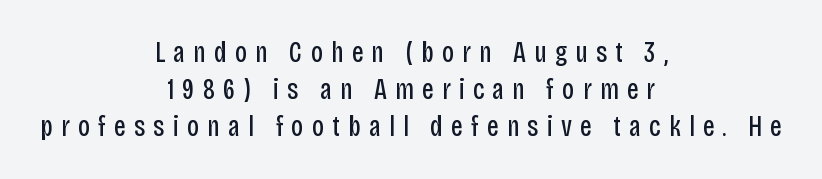
{"serif": "no", "italic": "no", "bold": "no", "weight": "regular", "width": "condensed", "stroke_contrast": "low", "x_height": "large", "monospaced": "no", "underline": "no", "align": "center", "line_spacing": "normal", "line_spacing_ratio": 1.27, "letter_spacing": "wide", "letter_spacing_em": 0.28, "glyph_px": 29}
